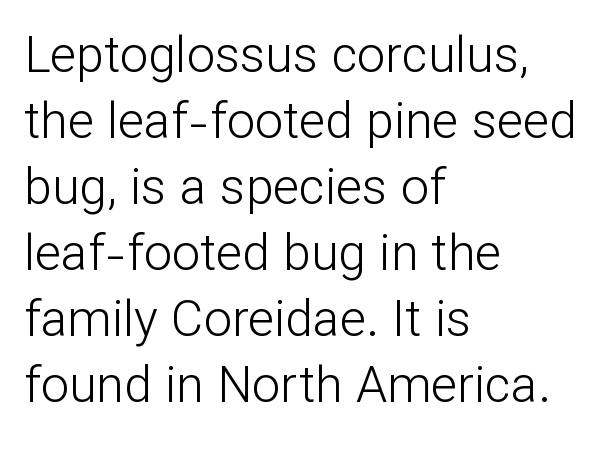
The image shows 50 px light sans-serif type, upright; set left-aligned, normal line spacing (1.32x), normal letter spacing, not underlined; low stroke contrast and a medium x-height.
